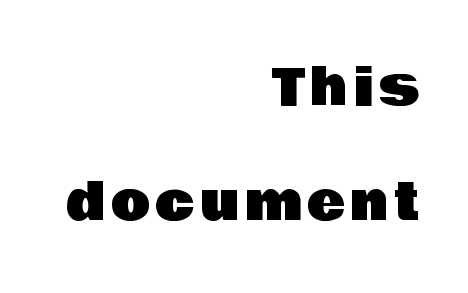
{"serif": "no", "italic": "no", "width": "normal", "stroke_contrast": "low", "x_height": "large", "monospaced": "no", "underline": "no", "align": "right", "line_spacing": "loose", "line_spacing_ratio": 2.26, "glyph_px": 51}
